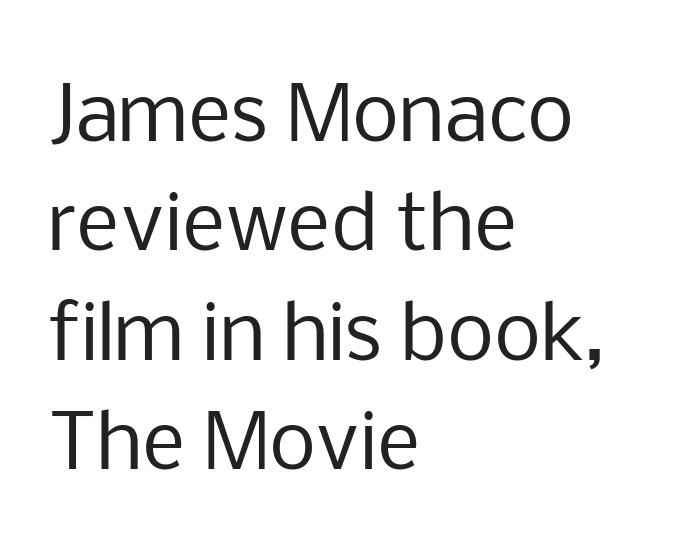
{"serif": "no", "italic": "no", "bold": "no", "weight": "regular", "width": "normal", "stroke_contrast": "low", "x_height": "medium", "monospaced": "no", "underline": "no", "align": "left", "line_spacing": "normal", "line_spacing_ratio": 1.46, "letter_spacing": "normal", "letter_spacing_em": 0.0, "glyph_px": 75}
